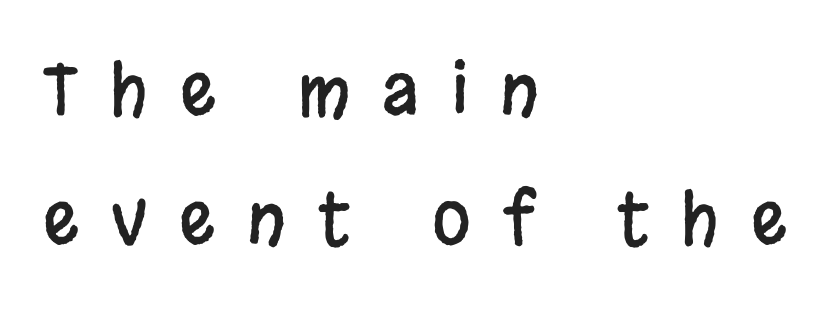
{"serif": "no", "italic": "no", "width": "condensed", "stroke_contrast": "low", "x_height": "large", "monospaced": "no", "underline": "no", "align": "left", "line_spacing_ratio": 1.85, "letter_spacing": "wide", "letter_spacing_em": 0.46, "glyph_px": 70}
